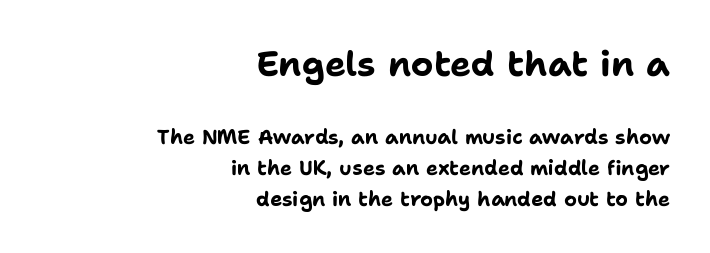
Q: Is the text bold? A: Yes.
Q: Is the text italic (slanted)? A: No, it is upright.
Q: Is the typeface a serif or a sans-serif typeface? A: Sans-serif.
Q: Is the text underlined? A: No.
Q: How is the paragraph aligned? A: Right-aligned.
Q: Is the spacing between letters normal or unusually wide? A: Normal.
Q: Is the spacing between lines tight, normal or loose? A: Normal.
Q: Which block of text is set in a larger size, the first (top) or the second (bottom)? A: The first (top) one.
Q: Width (condensed, normal, or wide)? A: Normal.
Q: Stroke contrast? A: Low.
Q: x-height? A: Medium.
Q: Monospaced? A: No.
